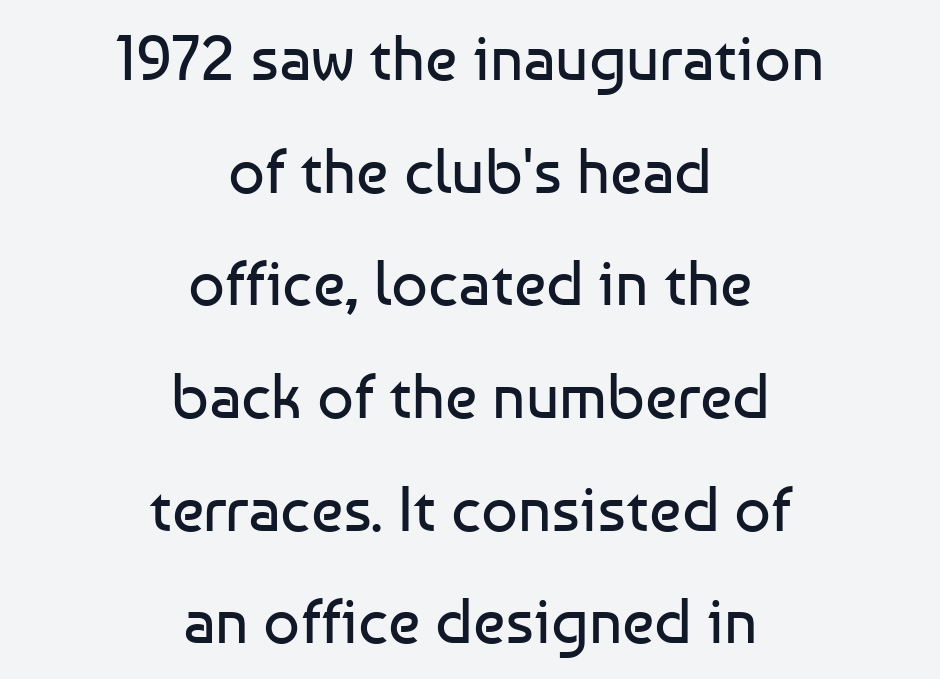
Rule under the text: the space is simply empty. The passage shown is not bold in any degree. Italic: no, the glyphs are upright roman. Casual observation: everything's sitting right in the middle. Here the glyphs are tracked normally, forming tight word shapes.
